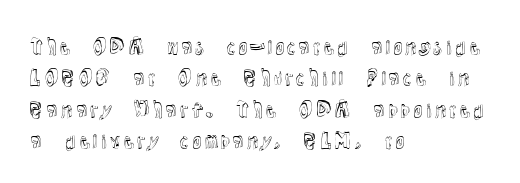
{"italic": "no", "underline": "no", "align": "left", "line_spacing": "normal", "line_spacing_ratio": 1.57, "letter_spacing": "normal", "letter_spacing_em": 0.0, "glyph_px": 20}
